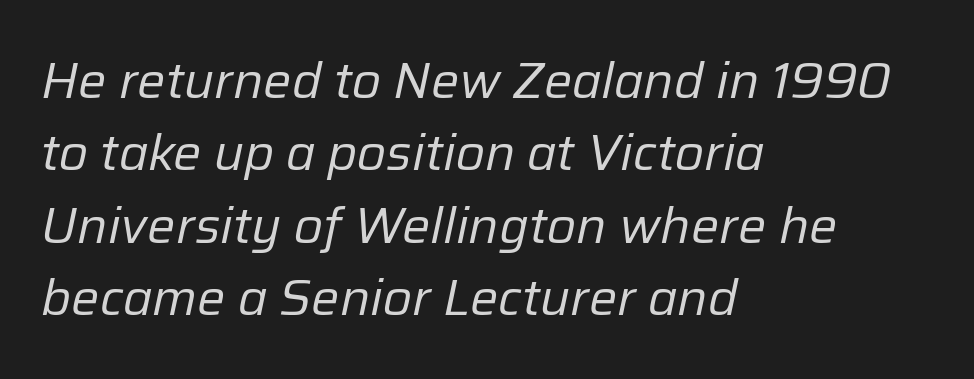
The image shows 50 px regular-weight type, italic (leaning right); set left-aligned, normal line spacing (1.45x), normal letter spacing, not underlined; low stroke contrast and a medium x-height.
